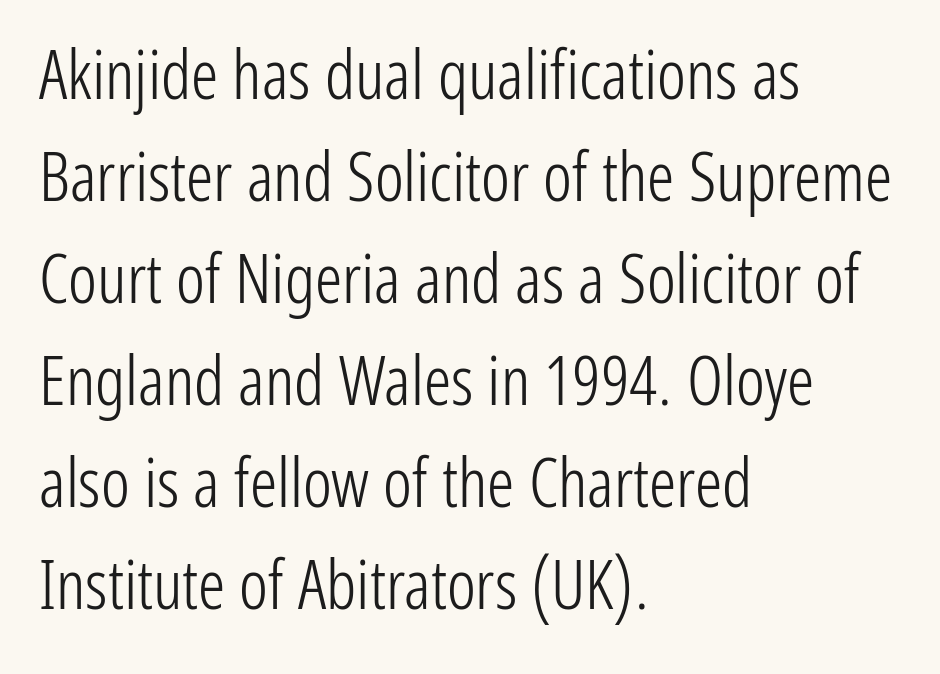
The image shows 68 px light, condensed sans-serif type, upright; set left-aligned, normal line spacing (1.5x), normal letter spacing, not underlined; low stroke contrast and a medium x-height.
